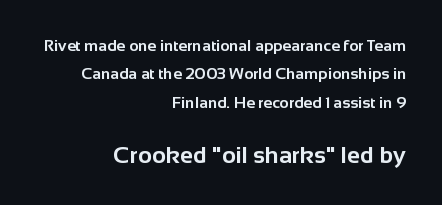
Q: Is the text bold? A: Yes.
Q: Is the text italic (slanted)? A: No, it is upright.
Q: Is the text underlined? A: No.
Q: How is the paragraph aligned? A: Right-aligned.
Q: Is the spacing between letters normal or unusually wide? A: Normal.
Q: Which block of text is set in a larger size, the first (top) or the second (bottom)? A: The second (bottom) one.
